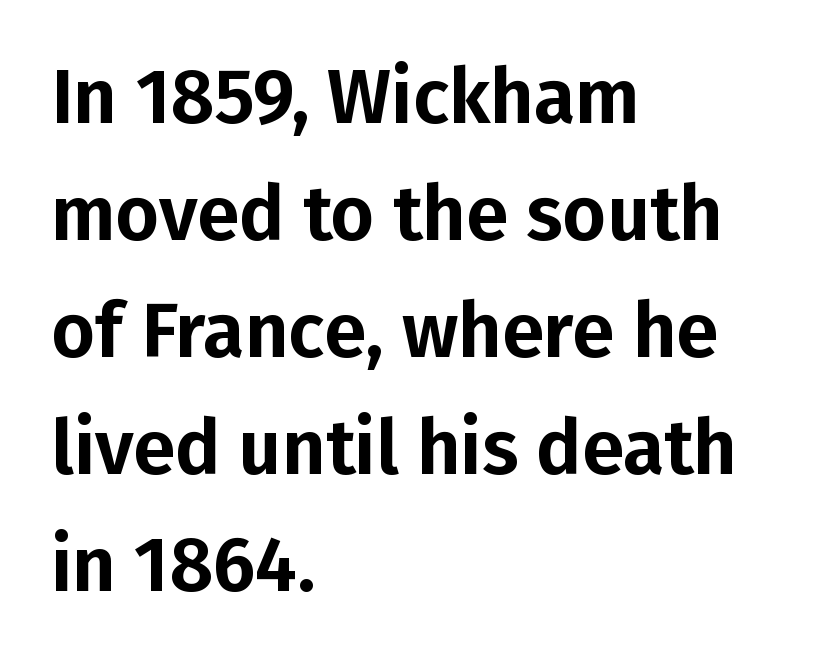
Q: Is the text italic (slanted)? A: No, it is upright.
Q: Is the typeface a serif or a sans-serif typeface? A: Sans-serif.
Q: Is the text underlined? A: No.
Q: How is the paragraph aligned? A: Left-aligned.
Q: Is the spacing between letters normal or unusually wide? A: Normal.
Q: Is the spacing between lines tight, normal or loose? A: Normal.
Q: Width (condensed, normal, or wide)? A: Normal.
Q: Stroke contrast? A: Low.
Q: x-height? A: Medium.
Q: Monospaced? A: No.
